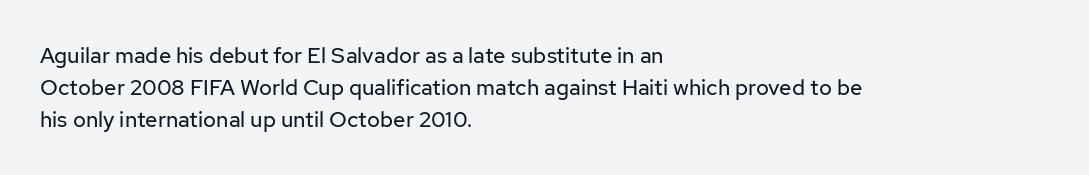
{"italic": "no", "bold": "no", "underline": "no", "align": "left", "line_spacing": "normal", "line_spacing_ratio": 1.46, "letter_spacing": "normal", "letter_spacing_em": 0.0, "glyph_px": 22}
